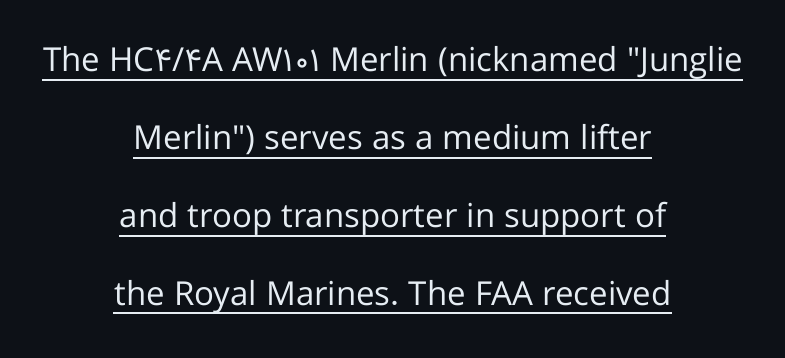
{"serif": "no", "italic": "no", "bold": "no", "weight": "regular", "width": "normal", "stroke_contrast": "low", "x_height": "medium", "monospaced": "no", "underline": "yes", "align": "center", "line_spacing": "loose", "line_spacing_ratio": 2.36, "letter_spacing": "normal", "letter_spacing_em": 0.0, "glyph_px": 33}
